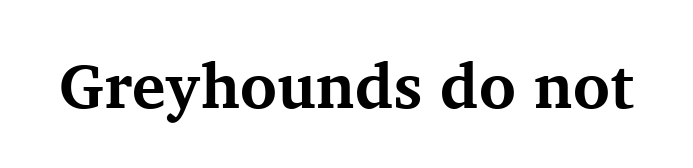
The image shows 63 px bold serif type, upright; set normal letter spacing, not underlined; medium stroke contrast and a medium x-height.
